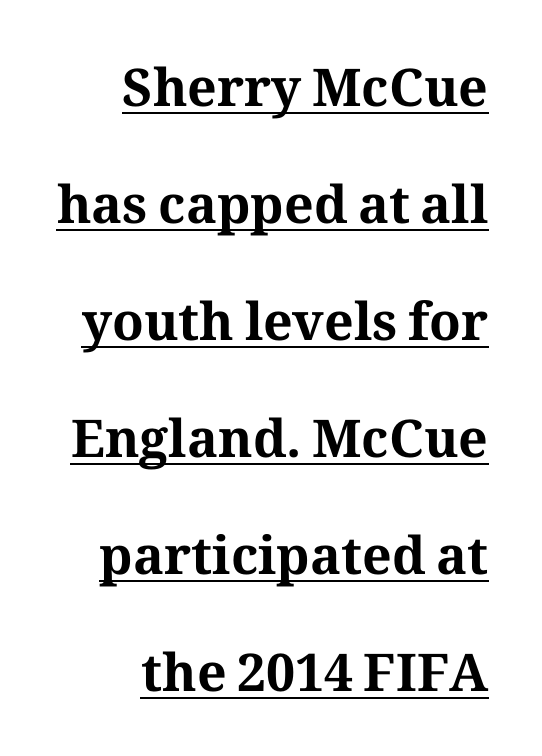
Q: Is the text bold? A: Yes.
Q: Is the text italic (slanted)? A: No, it is upright.
Q: Is the typeface a serif or a sans-serif typeface? A: Serif.
Q: Is the text underlined? A: Yes.
Q: How is the paragraph aligned? A: Right-aligned.
Q: Is the spacing between letters normal or unusually wide? A: Normal.
Q: Is the spacing between lines tight, normal or loose? A: Loose.
Q: Width (condensed, normal, or wide)? A: Normal.
Q: Stroke contrast? A: Medium.
Q: x-height? A: Medium.
Q: Monospaced? A: No.
